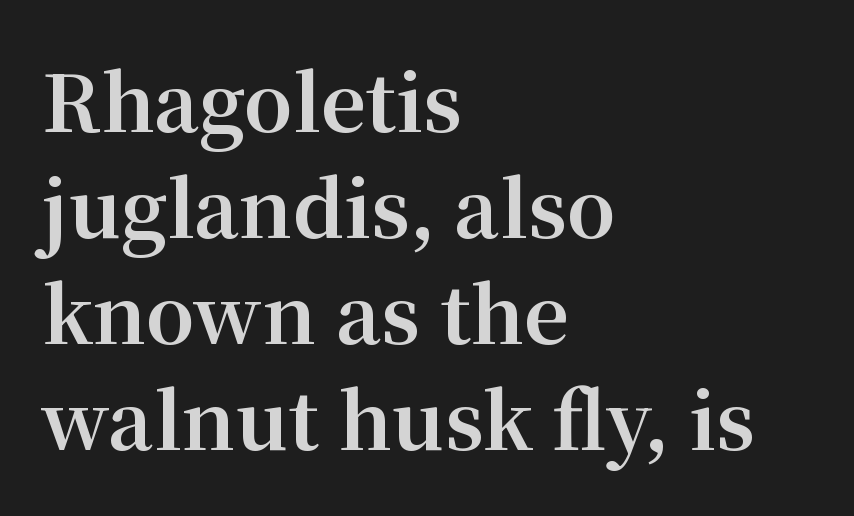
Q: Is the text bold? A: Yes.
Q: Is the text italic (slanted)? A: No, it is upright.
Q: Is the typeface a serif or a sans-serif typeface? A: Serif.
Q: Is the text underlined? A: No.
Q: How is the paragraph aligned? A: Left-aligned.
Q: Is the spacing between letters normal or unusually wide? A: Normal.
Q: Is the spacing between lines tight, normal or loose? A: Normal.
Q: Width (condensed, normal, or wide)? A: Normal.
Q: Stroke contrast? A: Medium.
Q: x-height? A: Medium.
Q: Monospaced? A: No.
